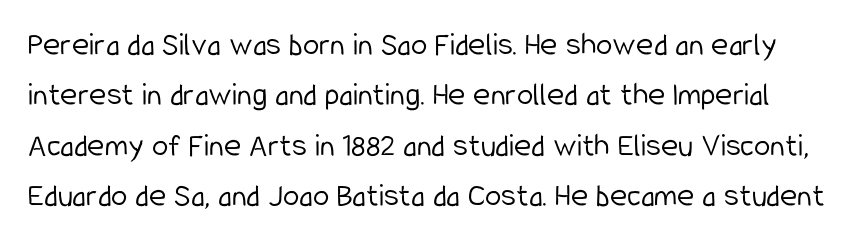
The image shows 33 px light, condensed sans-serif type, upright; set normal line spacing (1.53x), normal letter spacing, not underlined; low stroke contrast and a medium x-height.
